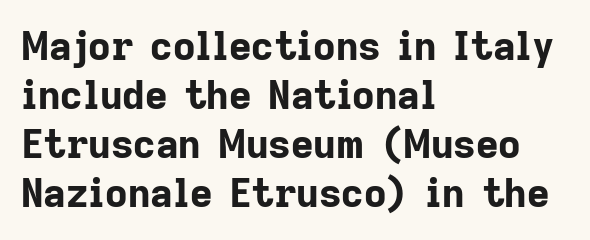
{"serif": "no", "italic": "no", "bold": "yes", "weight": "bold", "width": "normal", "stroke_contrast": "low", "x_height": "medium", "monospaced": "no", "underline": "no", "align": "left", "line_spacing": "normal", "line_spacing_ratio": 1.26, "letter_spacing": "normal", "letter_spacing_em": 0.0, "glyph_px": 39}
